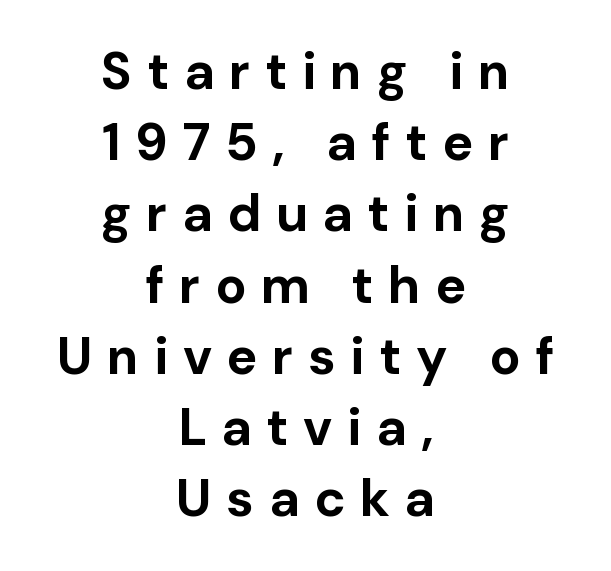
Heavy-handed strokes throughout: this text is bold. If you measured baseline to baseline, you'd find a middling distance. Substantial extra tracking has been applied to these lines. Does the type have serifs? No, each stem ends abruptly.
